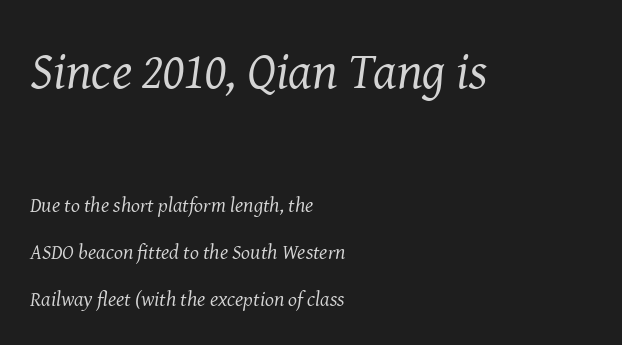
Q: Is the text bold? A: No.
Q: Is the text italic (slanted)? A: Yes, it leans right by about 8 degrees.
Q: Is the typeface a serif or a sans-serif typeface? A: Serif.
Q: Is the text underlined? A: No.
Q: How is the paragraph aligned? A: Left-aligned.
Q: Is the spacing between letters normal or unusually wide? A: Normal.
Q: Is the spacing between lines tight, normal or loose? A: Loose.
Q: Which block of text is set in a larger size, the first (top) or the second (bottom)? A: The first (top) one.
Q: Width (condensed, normal, or wide)? A: Normal.
Q: Stroke contrast? A: Medium.
Q: x-height? A: Medium.
Q: Monospaced? A: No.
